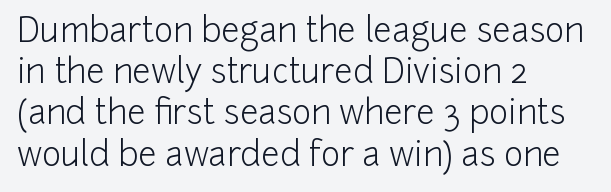
The letters carry no serifs — their stems end cleanly without finishing strokes. The font's upright variant was chosen for this text. You could not count columns in this text — the font is proportionally spaced. Letters rest on an invisible, unmarked baseline. Here the glyphs are tracked normally, forming tight word shapes.
